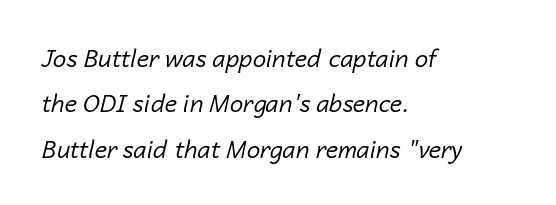
Q: Is the text bold? A: No.
Q: Is the text italic (slanted)? A: Yes, it leans right by about 14 degrees.
Q: Is the text underlined? A: No.
Q: How is the paragraph aligned? A: Left-aligned.
Q: Is the spacing between letters normal or unusually wide? A: Normal.
